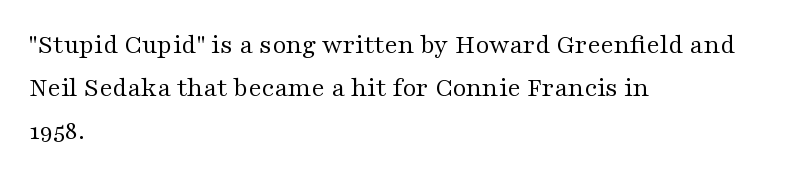
Line beginnings align vertically; line endings do not. Quick note: not italic, upright. No chunkiness to these letters — they're not bold. Default kerning and tracking; the words read as compact shapes.
